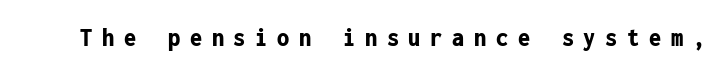
Nobody drew a line under any word here. The axis of the letterforms is exactly vertical. Characters follow at a spacing far wider than the type designer built in. Typographic density is high because the face is bold.
